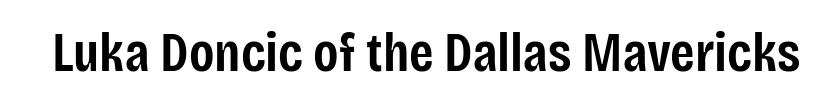
Q: Is the text bold? A: Semi-bold.
Q: Is the text italic (slanted)? A: No, it is upright.
Q: Is the typeface a serif or a sans-serif typeface? A: Sans-serif.
Q: Is the text underlined? A: No.
Q: Is the spacing between letters normal or unusually wide? A: Normal.
Q: Width (condensed, normal, or wide)? A: Condensed.
Q: Stroke contrast? A: Low.
Q: x-height? A: Large.
Q: Monospaced? A: No.
